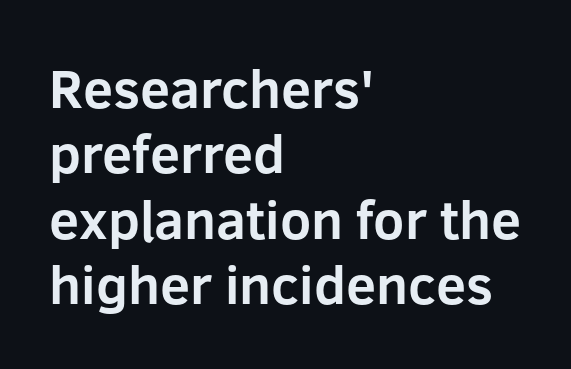
The image shows 54 px bold sans-serif type, upright; set left-aligned, line spacing 1.21x, normal letter spacing, not underlined; low stroke contrast and a medium x-height.
